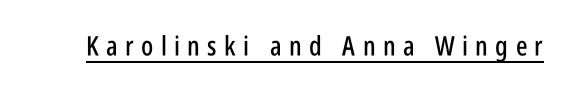
{"italic": "no", "underline": "yes", "letter_spacing": "wide", "letter_spacing_em": 0.27, "glyph_px": 27}
